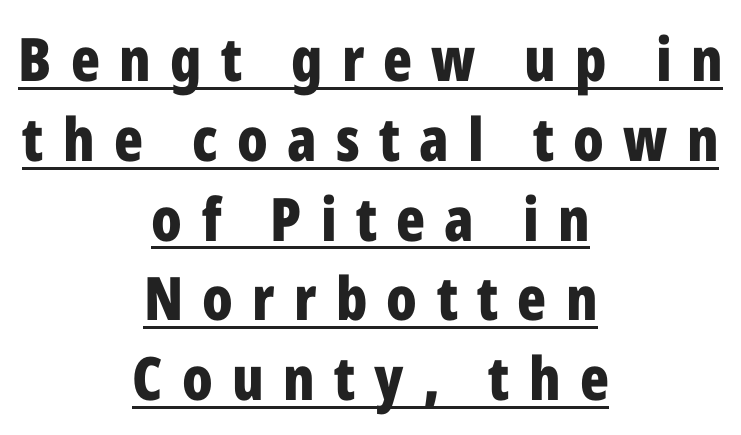
{"serif": "no", "italic": "no", "bold": "yes", "weight": "bold", "width": "condensed", "stroke_contrast": "low", "x_height": "medium", "monospaced": "no", "underline": "yes", "align": "center", "line_spacing": "normal", "line_spacing_ratio": 1.33, "letter_spacing": "wide", "letter_spacing_em": 0.32, "glyph_px": 60}
